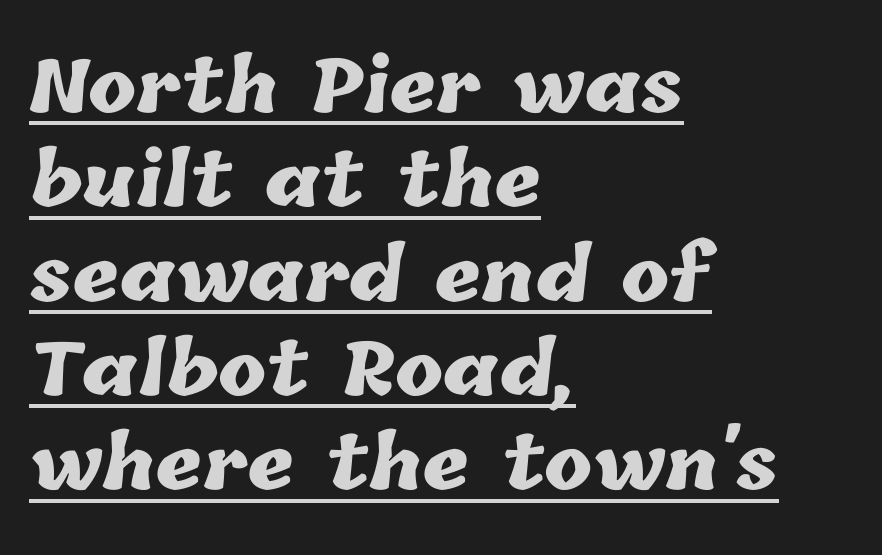
The image shows 72 px heavy type; set left-aligned, normal line spacing (1.31x), normal letter spacing, underlined; low stroke contrast and a medium x-height.
